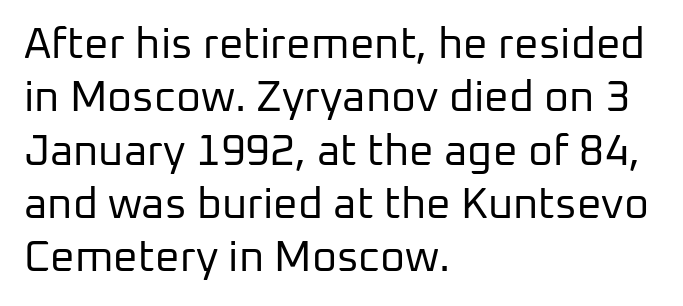
The image shows 43 px regular-weight sans-serif type, upright; set left-aligned, line spacing 1.24x, normal letter spacing, not underlined; low stroke contrast and a medium x-height.
